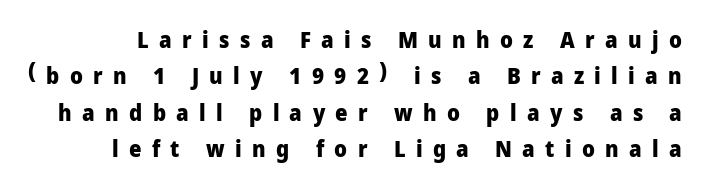
{"italic": "no", "bold": "yes", "underline": "no", "line_spacing": "normal", "line_spacing_ratio": 1.65, "letter_spacing": "wide", "letter_spacing_em": 0.47, "glyph_px": 22}
